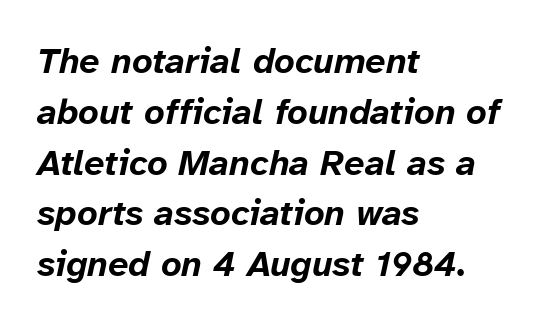
The image shows 36 px bold type, italic (leaning right); set left-aligned, normal line spacing (1.41x), normal letter spacing, not underlined; low stroke contrast and a medium x-height.
